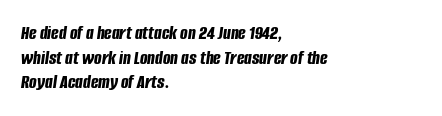
{"italic": "yes", "lean": "right", "slant_degrees": 8, "bold": "yes", "underline": "no", "align": "left", "line_spacing_ratio": 1.23, "letter_spacing": "normal", "letter_spacing_em": 0.0, "glyph_px": 20}
